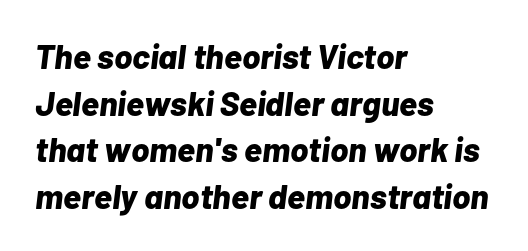
A dark, heavy texture on the line: the type is bold. Slant detected: the letters are inclined. Do the characters align in a grid? No, the font is proportional. Compared with typical body copy, the letter spacing here is the same. Descender tails drop into unmarked territory. Line beginnings align vertically; line endings do not.
